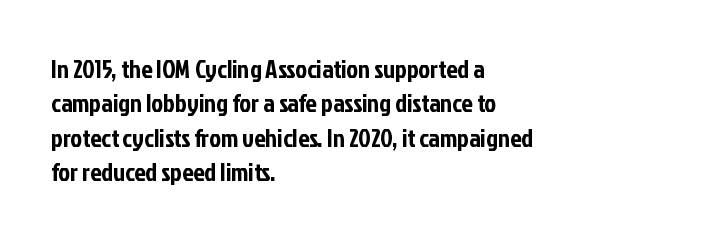
Style check: upright. All the whitespace from short lines collects on the right. Rule under the text: the space is simply empty. Leading matches the norm, producing a regular column.
